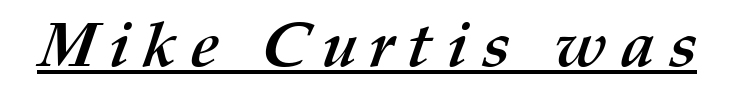
Does extra space separate the letters? Yes, quite a lot of it. Look at the stroke-to-counter ratio: heavy, a bold. The glyphs are accompanied by a horizontal stroke just below them. Proportional: the letters do not fall into vertical columns.
